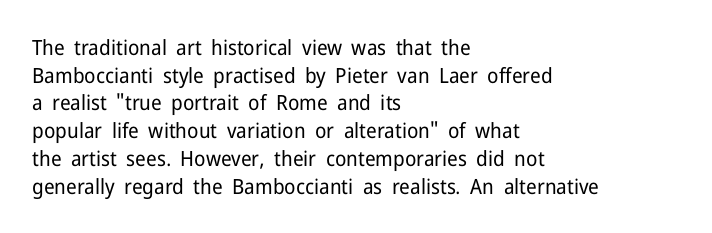
The image shows 21 px text type, upright; set left-aligned, normal line spacing (1.32x), normal letter spacing, not underlined.
